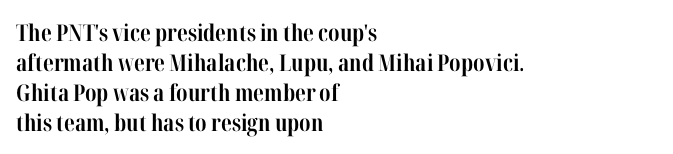
The image shows 23 px bold type, upright; set left-aligned, normal line spacing (1.3x), normal letter spacing, not underlined.
